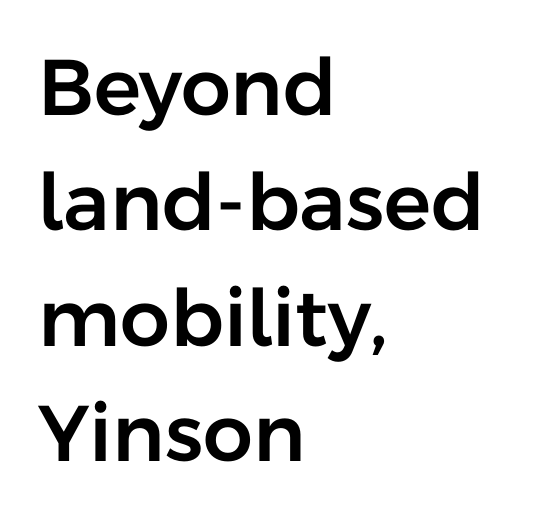
{"serif": "no", "italic": "no", "width": "normal", "stroke_contrast": "low", "x_height": "medium", "monospaced": "no", "underline": "no", "align": "left", "line_spacing": "normal", "line_spacing_ratio": 1.46, "letter_spacing": "normal", "letter_spacing_em": 0.0, "glyph_px": 79}
